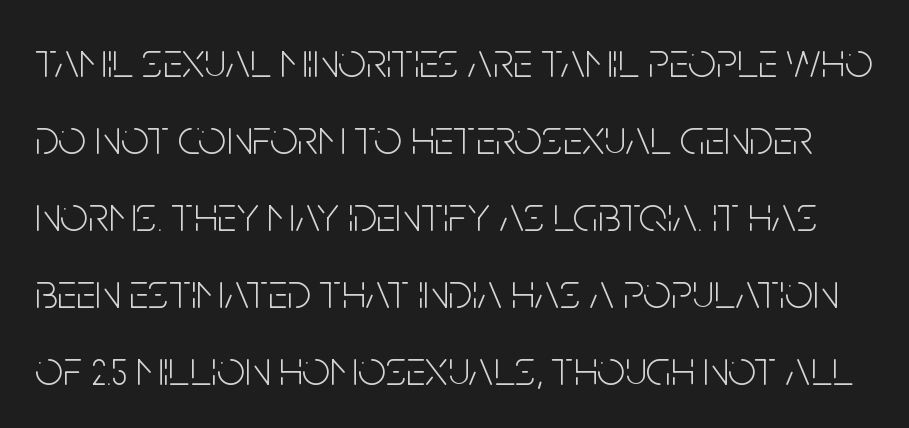
{"serif": "no", "italic": "no", "bold": "no", "weight": "light", "width": "condensed", "stroke_contrast": "low", "x_height": "large", "monospaced": "no", "underline": "no", "line_spacing": "normal", "line_spacing_ratio": 1.57, "letter_spacing": "normal", "letter_spacing_em": 0.0, "glyph_px": 49}
